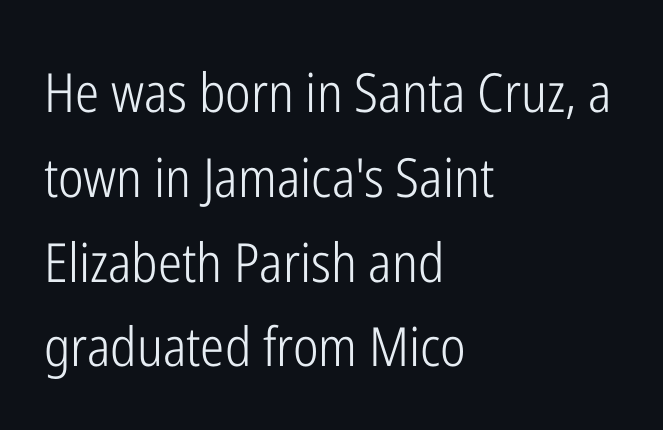
{"serif": "no", "italic": "no", "bold": "no", "weight": "light", "width": "condensed", "stroke_contrast": "low", "x_height": "medium", "monospaced": "no", "underline": "no", "align": "left", "line_spacing": "normal", "line_spacing_ratio": 1.57, "letter_spacing": "normal", "letter_spacing_em": 0.0, "glyph_px": 54}
